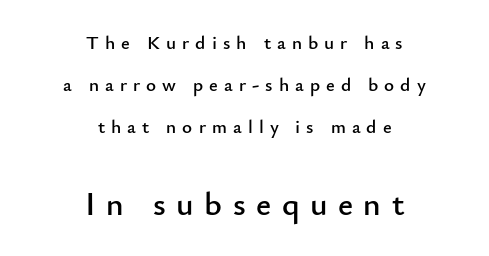
The image shows 33 px sans-serif type, upright; set centered, loose line spacing (2.22x), unusually wide letter spacing (+0.32 em), not underlined; the second (bottom) block is 1.74x larger; low stroke contrast and a small x-height.
